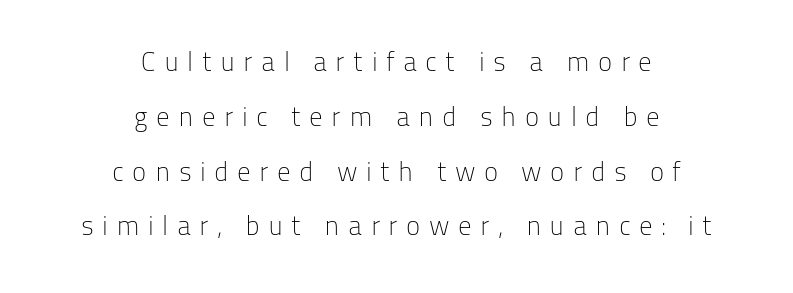
The image shows 27 px text type, upright; set centered, loose line spacing (2.03x), unusually wide letter spacing (+0.31 em), not underlined.
